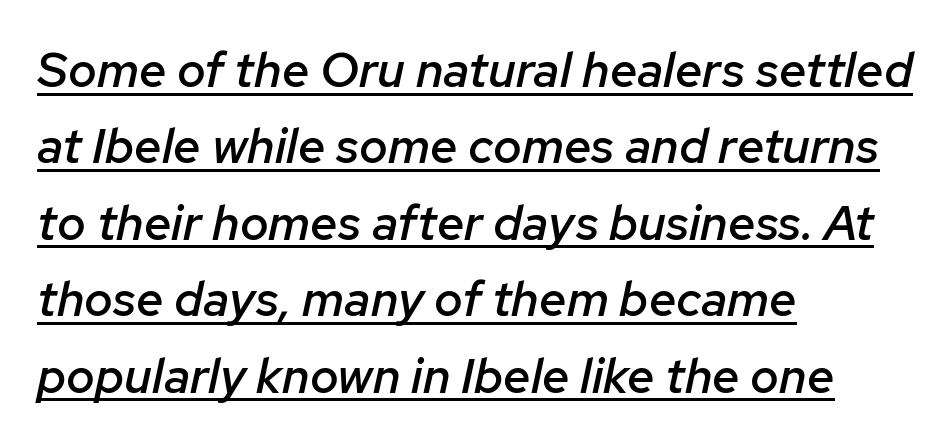
Q: Is the text bold? A: Semi-bold.
Q: Is the text italic (slanted)? A: Yes, it leans right by about 12 degrees.
Q: Is the text underlined? A: Yes.
Q: How is the paragraph aligned? A: Left-aligned.
Q: Is the spacing between letters normal or unusually wide? A: Normal.
Q: Is the spacing between lines tight, normal or loose? A: Normal.
Q: Width (condensed, normal, or wide)? A: Normal.
Q: Stroke contrast? A: Low.
Q: x-height? A: Medium.
Q: Monospaced? A: No.
